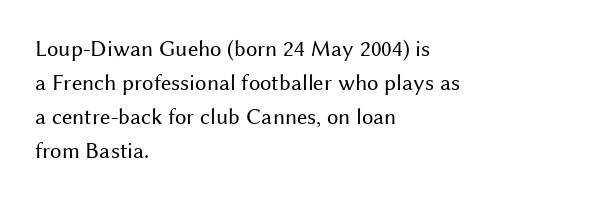
{"italic": "no", "bold": "no", "underline": "no", "align": "left", "line_spacing": "normal", "line_spacing_ratio": 1.48, "letter_spacing": "normal", "letter_spacing_em": 0.0, "glyph_px": 23}
